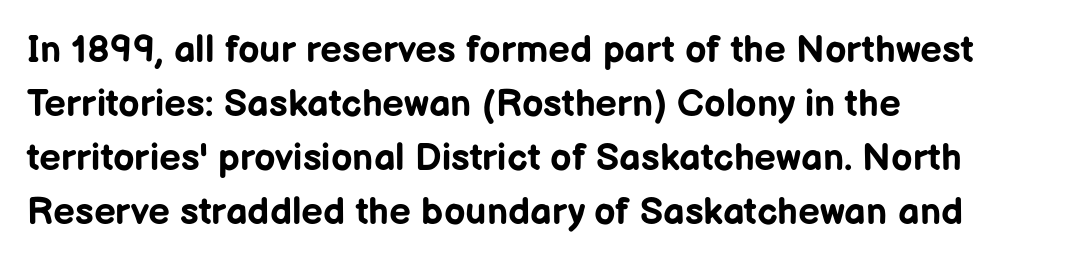
Italic? Not at all — the glyphs are vertical. Here the glyphs are tracked normally, forming tight word shapes. Is this a sans? Yes — the strokes have no serifs. Decoration check: the copy has no underline. The rendering anchors every line to the left-hand side. Proportional: the letters do not fall into vertical columns.
